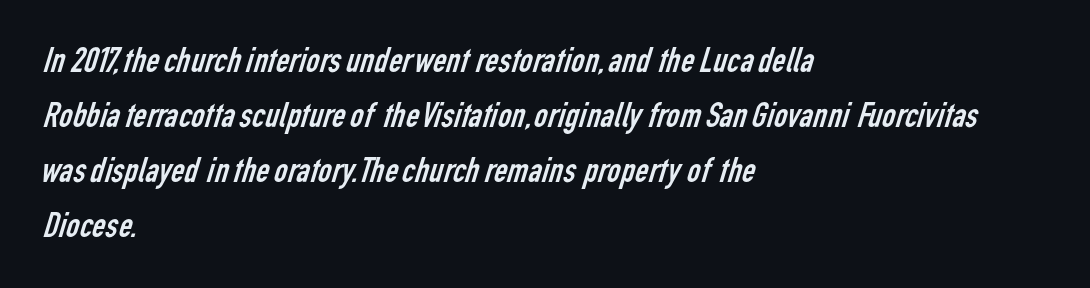
Q: Is the text bold? A: No.
Q: Is the typeface a serif or a sans-serif typeface? A: Sans-serif.
Q: Is the text underlined? A: No.
Q: How is the paragraph aligned? A: Left-aligned.
Q: Is the spacing between letters normal or unusually wide? A: Normal.
Q: Is the spacing between lines tight, normal or loose? A: Normal.
Q: Width (condensed, normal, or wide)? A: Condensed.
Q: Stroke contrast? A: Low.
Q: x-height? A: Medium.
Q: Monospaced? A: No.
